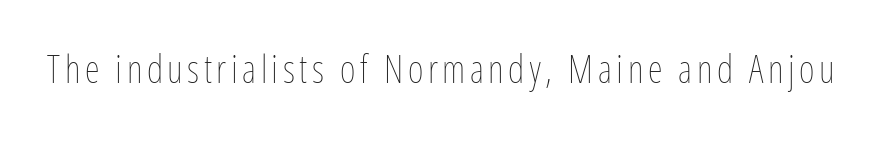
Q: Is the text bold? A: No.
Q: Is the text italic (slanted)? A: No, it is upright.
Q: Is the text underlined? A: No.
Q: Width (condensed, normal, or wide)? A: Condensed.
Q: Stroke contrast? A: Low.
Q: x-height? A: Medium.
Q: Monospaced? A: No.
